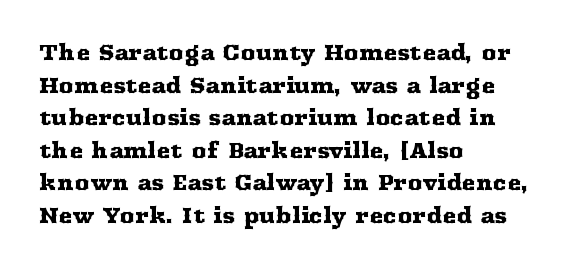
Q: Is the text italic (slanted)? A: No, it is upright.
Q: Is the text underlined? A: No.
Q: How is the paragraph aligned? A: Left-aligned.
Q: Is the spacing between letters normal or unusually wide? A: Normal.
Q: Is the spacing between lines tight, normal or loose? A: Normal.
